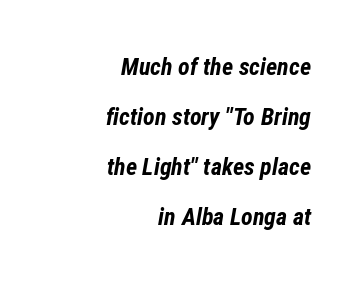
Q: Is the text bold? A: Yes.
Q: Is the text italic (slanted)? A: Yes, it leans right by about 12 degrees.
Q: Is the text underlined? A: No.
Q: How is the paragraph aligned? A: Right-aligned.
Q: Is the spacing between letters normal or unusually wide? A: Normal.
Q: Is the spacing between lines tight, normal or loose? A: Loose.
